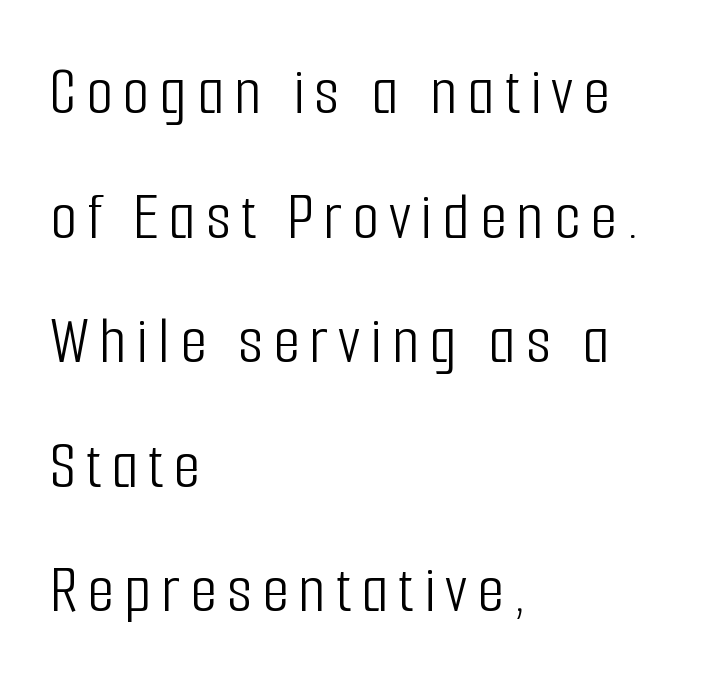
The image shows 70 px light, condensed sans-serif type, upright; set left-aligned, line spacing 1.78x, not underlined; low stroke contrast and a medium x-height.
